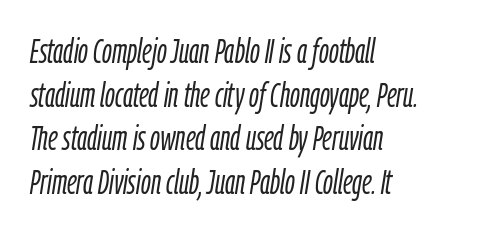
{"italic": "yes", "lean": "right", "slant_degrees": 9, "bold": "no", "weight": "light", "width": "condensed", "stroke_contrast": "low", "x_height": "medium", "monospaced": "no", "underline": "no", "align": "left", "line_spacing": "normal", "line_spacing_ratio": 1.28, "letter_spacing": "normal", "letter_spacing_em": 0.0, "glyph_px": 34}
